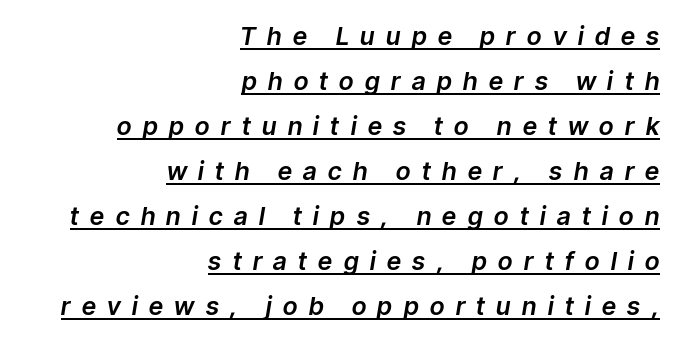
The image shows 25 px text type, italic (leaning right); set right-aligned, line spacing 1.8x, unusually wide letter spacing (+0.46 em), underlined.
